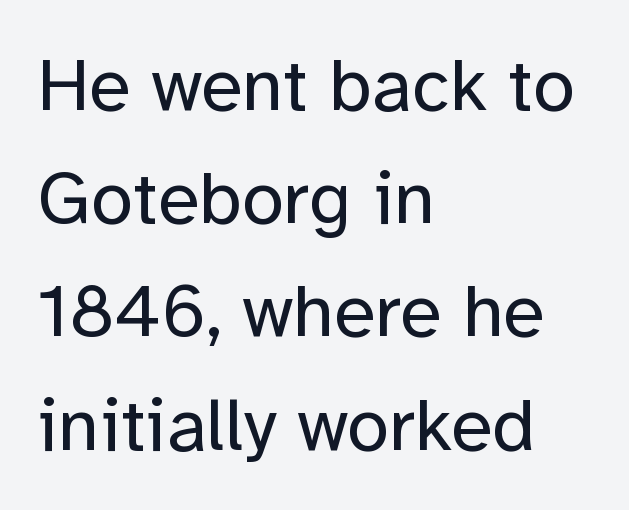
The image shows 76 px regular-weight sans-serif type, upright; set left-aligned, normal line spacing (1.49x), normal letter spacing, not underlined; low stroke contrast and a medium x-height.
